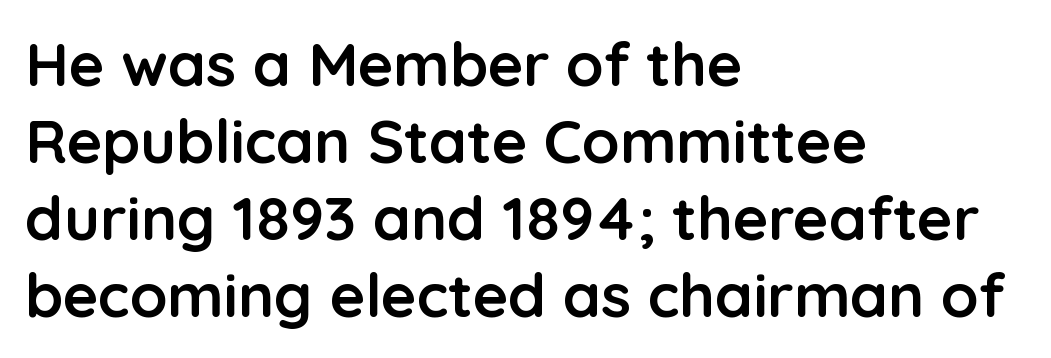
Q: Is the text bold? A: Yes.
Q: Is the text italic (slanted)? A: No, it is upright.
Q: Is the typeface a serif or a sans-serif typeface? A: Sans-serif.
Q: Is the text underlined? A: No.
Q: How is the paragraph aligned? A: Left-aligned.
Q: Is the spacing between letters normal or unusually wide? A: Normal.
Q: Is the spacing between lines tight, normal or loose? A: Normal.
Q: Width (condensed, normal, or wide)? A: Normal.
Q: Stroke contrast? A: Low.
Q: x-height? A: Medium.
Q: Monospaced? A: No.
